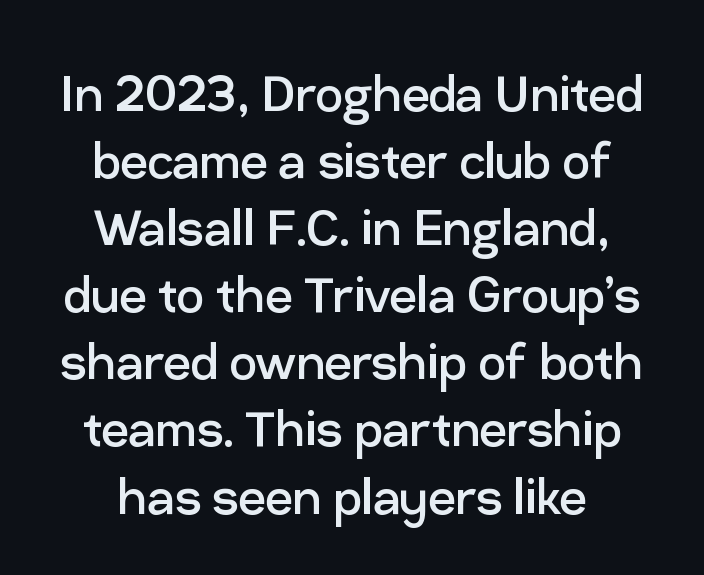
The image shows 61 px regular-weight sans-serif type, upright; set tight line spacing (1.1x), normal letter spacing, not underlined; low stroke contrast and a medium x-height.
